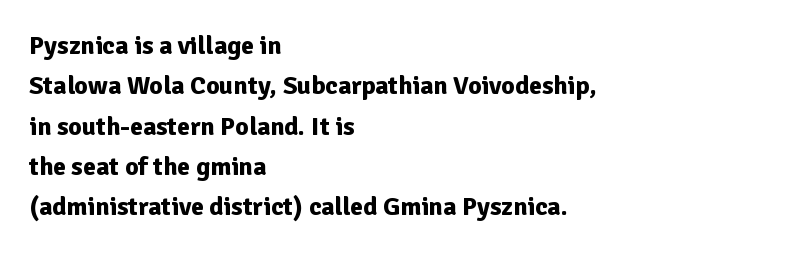
{"italic": "no", "bold": "yes", "underline": "no", "align": "left", "line_spacing": "normal", "line_spacing_ratio": 1.55, "letter_spacing": "normal", "letter_spacing_em": 0.0, "glyph_px": 26}
